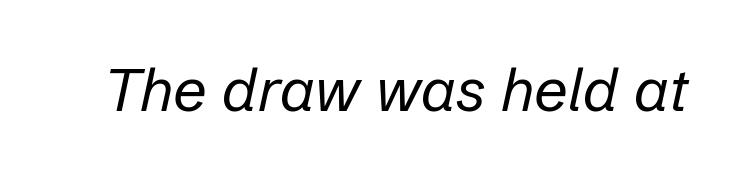
The foot of each line stays bare and open. The strokes carry an ordinary text weight at most. Inter-character spacing is left at the font's built-in metrics. Compared with ordinary roman type, these characters are visibly tilted. Do the characters align in a grid? No, the font is proportional.
